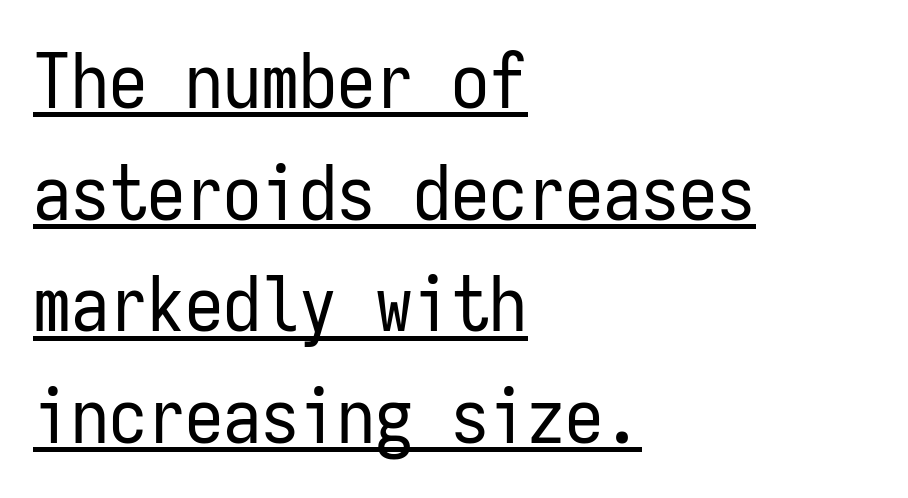
The image shows 76 px regular-weight, condensed sans-serif type, upright, monospaced; set left-aligned, normal line spacing (1.47x), normal letter spacing, underlined; low stroke contrast and a medium x-height.
